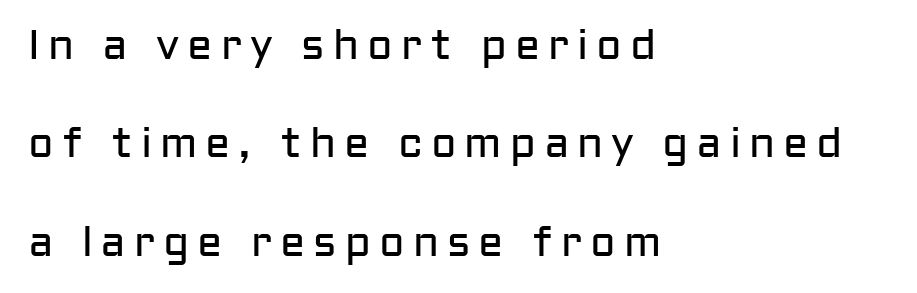
The image shows 42 px regular-weight sans-serif type, upright; set left-aligned, loose line spacing (2.34x), not underlined; low stroke contrast and a medium x-height.
